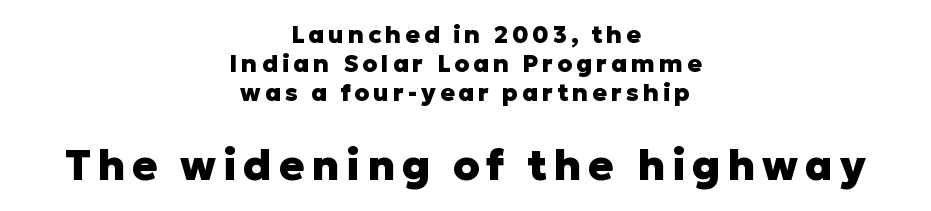
Q: Is the text bold? A: Yes.
Q: Is the text italic (slanted)? A: No, it is upright.
Q: Is the typeface a serif or a sans-serif typeface? A: Sans-serif.
Q: Is the text underlined? A: No.
Q: How is the paragraph aligned? A: Centered.
Q: Which block of text is set in a larger size, the first (top) or the second (bottom)? A: The second (bottom) one.
Q: Width (condensed, normal, or wide)? A: Normal.
Q: Stroke contrast? A: Low.
Q: x-height? A: Medium.
Q: Monospaced? A: No.
